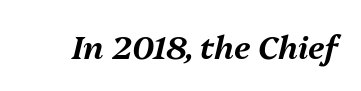
The image shows 32 px text type, italic (leaning right); set normal letter spacing, not underlined; medium stroke contrast and a medium x-height.
